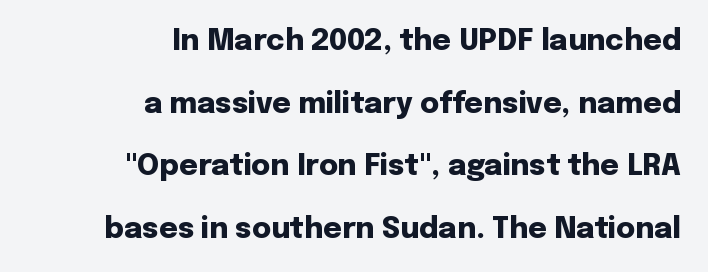
Q: Is the text bold? A: Yes.
Q: Is the text italic (slanted)? A: No, it is upright.
Q: Is the typeface a serif or a sans-serif typeface? A: Sans-serif.
Q: Is the text underlined? A: No.
Q: How is the paragraph aligned? A: Right-aligned.
Q: Is the spacing between letters normal or unusually wide? A: Normal.
Q: Is the spacing between lines tight, normal or loose? A: Loose.
Q: Width (condensed, normal, or wide)? A: Normal.
Q: Stroke contrast? A: Low.
Q: x-height? A: Medium.
Q: Monospaced? A: No.
